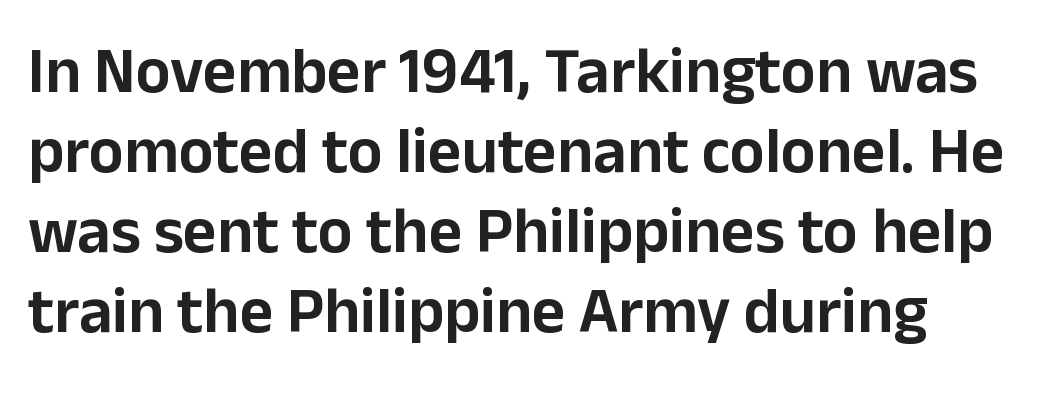
{"serif": "no", "italic": "no", "width": "normal", "stroke_contrast": "low", "x_height": "medium", "monospaced": "no", "underline": "no", "line_spacing_ratio": 1.23, "letter_spacing": "normal", "letter_spacing_em": 0.0, "glyph_px": 65}
